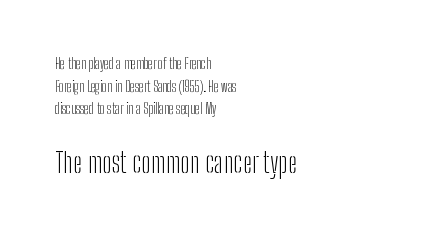
{"serif": "no", "italic": "no", "bold": "no", "weight": "light", "width": "condensed", "stroke_contrast": "low", "x_height": "medium", "monospaced": "no", "underline": "no", "align": "left", "line_spacing": "normal", "line_spacing_ratio": 1.62, "letter_spacing": "normal", "letter_spacing_em": 0.0, "larger_block": "second", "size_ratio": 2.0, "glyph_px": 28}
